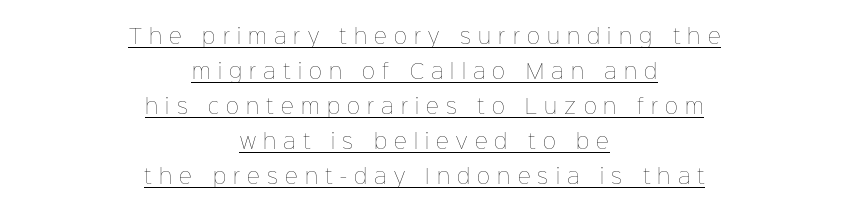
Q: Is the text bold? A: No.
Q: Is the text italic (slanted)? A: No, it is upright.
Q: Is the text underlined? A: Yes.
Q: How is the paragraph aligned? A: Centered.
Q: Is the spacing between letters normal or unusually wide? A: Unusually wide.
